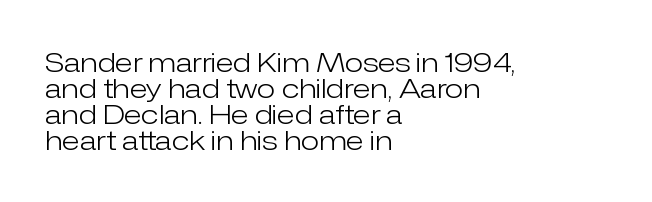
{"italic": "no", "bold": "no", "underline": "no", "align": "left", "line_spacing": "tight", "line_spacing_ratio": 0.96, "letter_spacing": "normal", "letter_spacing_em": 0.0, "glyph_px": 27}
